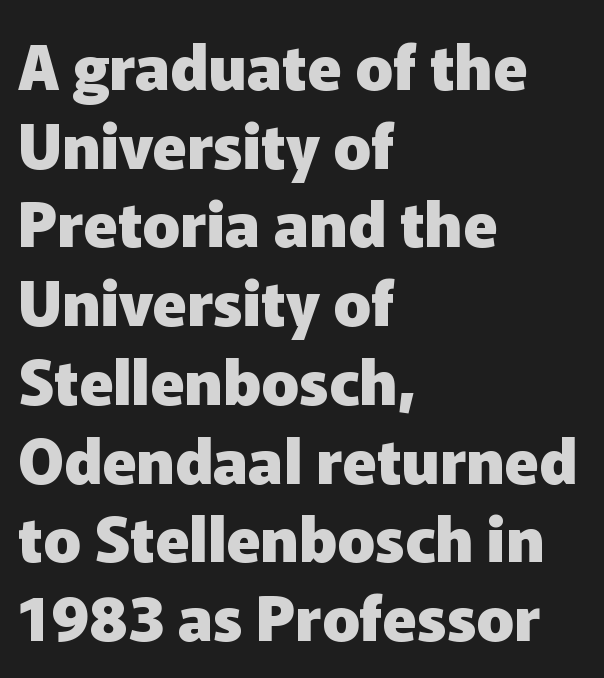
The image shows 62 px heavy sans-serif type, upright; set left-aligned, normal line spacing (1.27x), normal letter spacing, not underlined; low stroke contrast and a medium x-height.
